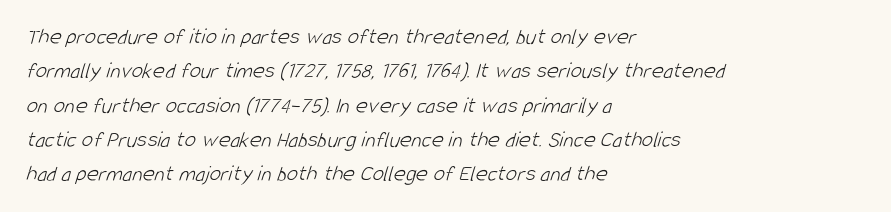
These lines sit exactly where default settings would place them. Layout note: lines flush left. The horizontal fit of the characters is conventional and even. The zone under the glyphs is completely vacant.
